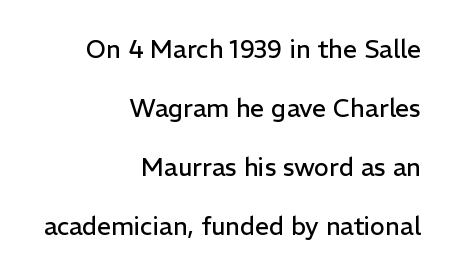
The image shows 25 px text type, upright; set right-aligned, loose line spacing (2.36x), normal letter spacing, not underlined.
